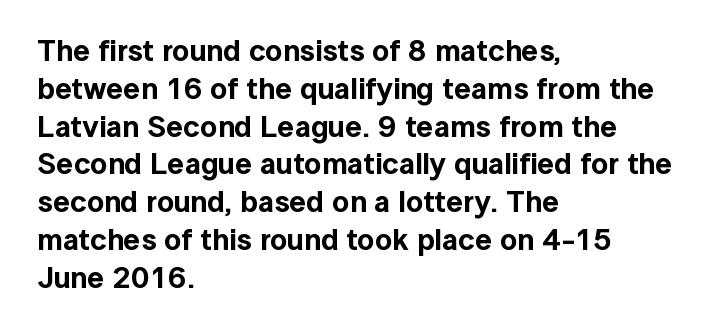
{"serif": "no", "italic": "no", "width": "normal", "x_height": "medium", "monospaced": "no", "underline": "no", "align": "left", "line_spacing": "normal", "line_spacing_ratio": 1.26, "letter_spacing": "normal", "letter_spacing_em": 0.0, "glyph_px": 30}
